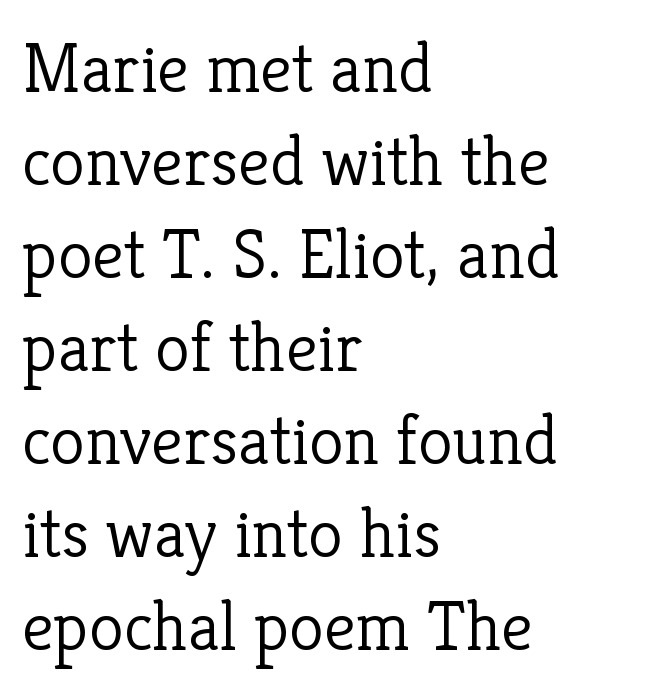
{"serif": "yes", "italic": "no", "bold": "no", "weight": "light", "width": "normal", "stroke_contrast": "low", "x_height": "medium", "monospaced": "no", "underline": "no", "align": "left", "line_spacing": "normal", "line_spacing_ratio": 1.31, "letter_spacing": "normal", "letter_spacing_em": 0.0, "glyph_px": 71}
